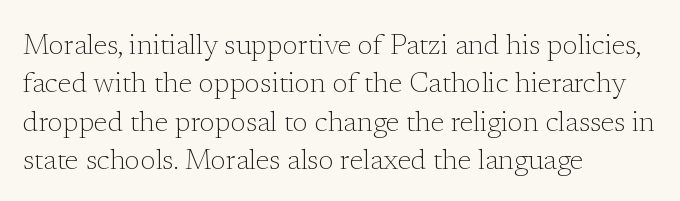
{"serif": "yes", "italic": "no", "bold": "no", "weight": "light", "width": "normal", "stroke_contrast": "low", "x_height": "medium", "monospaced": "no", "underline": "no", "align": "left", "line_spacing": "normal", "line_spacing_ratio": 1.37, "letter_spacing": "normal", "letter_spacing_em": 0.0, "glyph_px": 28}
